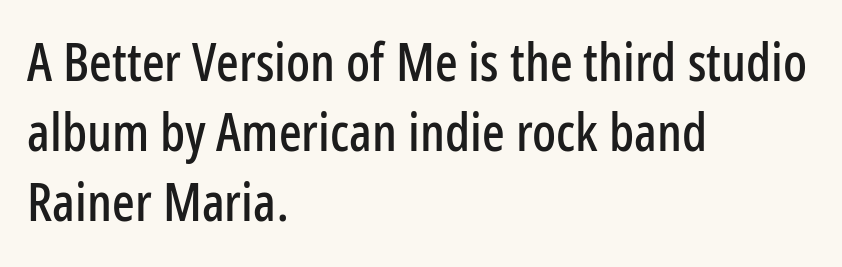
Q: Is the text italic (slanted)? A: No, it is upright.
Q: Is the typeface a serif or a sans-serif typeface? A: Sans-serif.
Q: Is the text underlined? A: No.
Q: How is the paragraph aligned? A: Left-aligned.
Q: Is the spacing between letters normal or unusually wide? A: Normal.
Q: Is the spacing between lines tight, normal or loose? A: Normal.
Q: Width (condensed, normal, or wide)? A: Condensed.
Q: Stroke contrast? A: Low.
Q: x-height? A: Medium.
Q: Monospaced? A: No.
